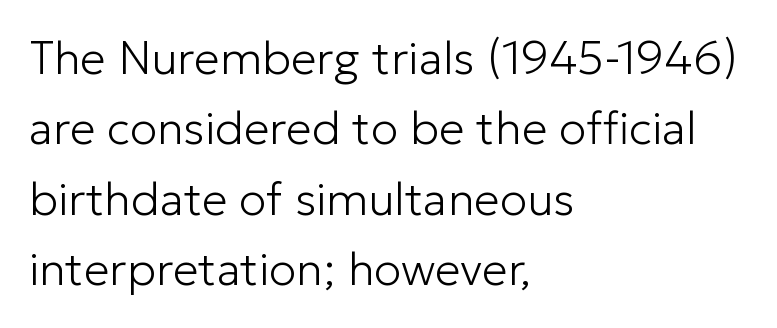
Q: Is the text bold? A: No.
Q: Is the text italic (slanted)? A: No, it is upright.
Q: Is the typeface a serif or a sans-serif typeface? A: Sans-serif.
Q: Is the text underlined? A: No.
Q: How is the paragraph aligned? A: Left-aligned.
Q: Is the spacing between letters normal or unusually wide? A: Normal.
Q: Is the spacing between lines tight, normal or loose? A: Normal.
Q: Width (condensed, normal, or wide)? A: Normal.
Q: Stroke contrast? A: Low.
Q: x-height? A: Medium.
Q: Monospaced? A: No.
